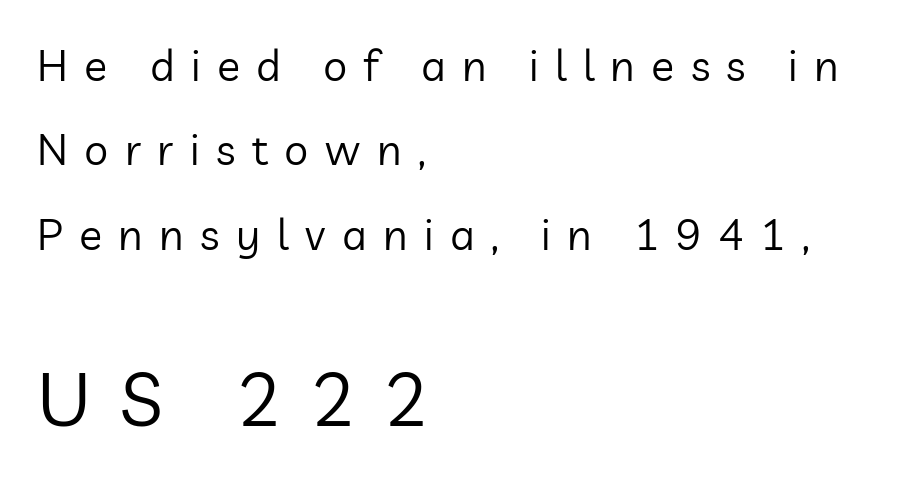
The image shows 75 px regular-weight sans-serif type, upright; set left-aligned, loose line spacing (1.96x), unusually wide letter spacing (+0.38 em), not underlined; the second (bottom) block is 1.74x larger; low stroke contrast and a medium x-height.
